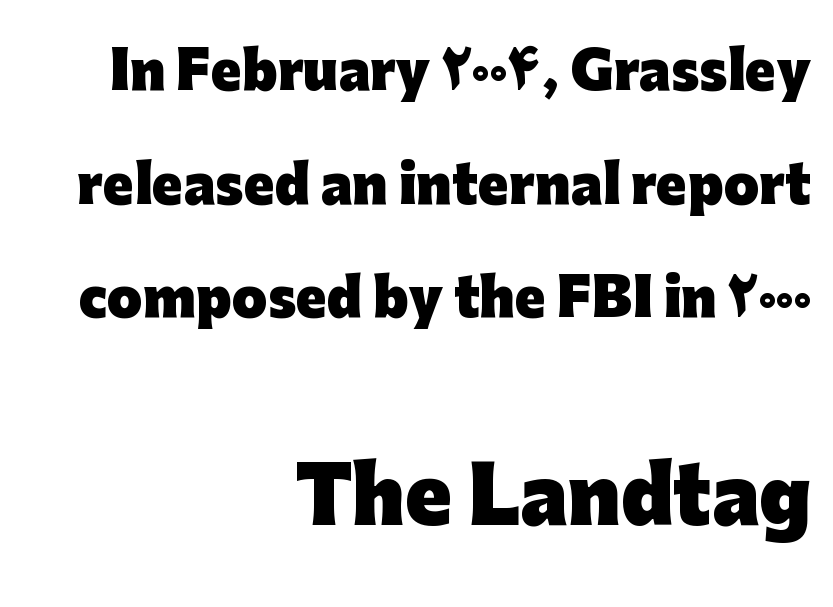
{"serif": "no", "italic": "no", "bold": "yes", "weight": "heavy", "width": "normal", "stroke_contrast": "low", "x_height": "medium", "monospaced": "no", "underline": "no", "align": "right", "line_spacing": "loose", "line_spacing_ratio": 2.23, "letter_spacing": "normal", "letter_spacing_em": 0.0, "larger_block": "second", "size_ratio": 1.49, "glyph_px": 76}
